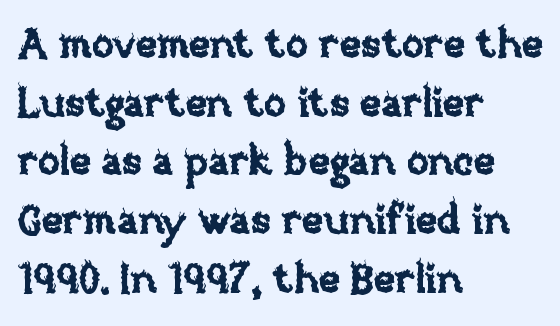
The image shows 41 px text type, upright; set left-aligned, normal line spacing (1.43x), normal letter spacing, not underlined; low stroke contrast and a large x-height.
